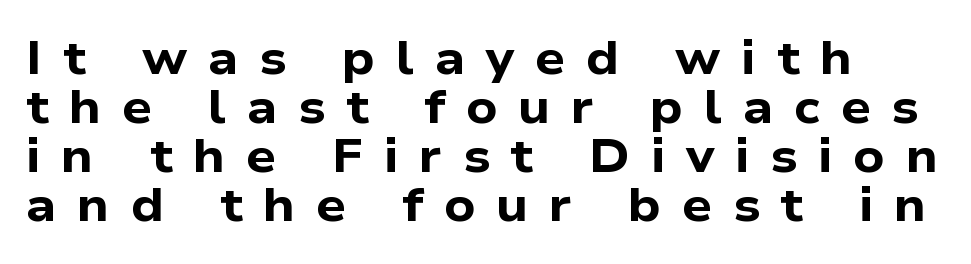
Q: Is the text bold? A: Yes.
Q: Is the typeface a serif or a sans-serif typeface? A: Sans-serif.
Q: Is the text underlined? A: No.
Q: How is the paragraph aligned? A: Left-aligned.
Q: Is the spacing between letters normal or unusually wide? A: Unusually wide.
Q: Is the spacing between lines tight, normal or loose? A: Tight.
Q: Width (condensed, normal, or wide)? A: Wide.
Q: Stroke contrast? A: Low.
Q: x-height? A: Medium.
Q: Monospaced? A: No.
